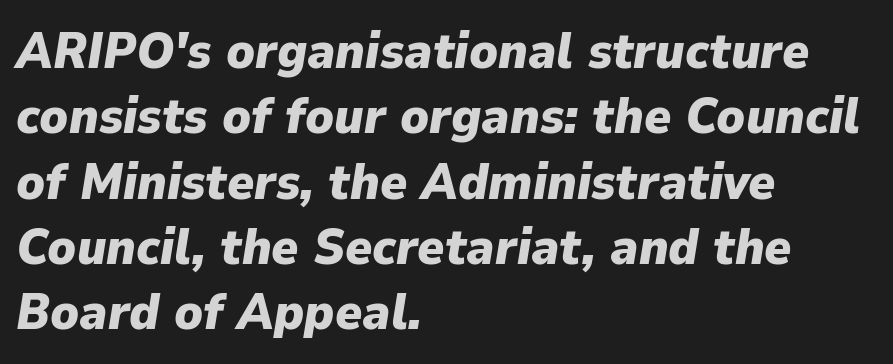
The letters are bold, with thick, heavy strokes. The letters advance in unequal steps, a hallmark of proportional type. Tall strokes in this sample are angled rather than plumb. Evenly set lines give the paragraph a standard silhouette. Bare-footed words on every line. Which margin do the lines hug? The left one — the right edge is uneven.
